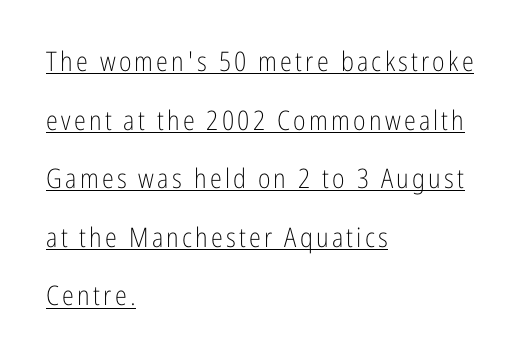
{"italic": "no", "bold": "no", "underline": "yes", "align": "left", "line_spacing": "loose", "line_spacing_ratio": 2.17, "glyph_px": 27}
